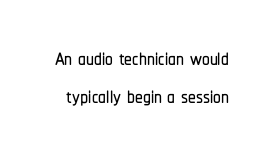
Q: Is the text italic (slanted)? A: No, it is upright.
Q: Is the typeface a serif or a sans-serif typeface? A: Sans-serif.
Q: Is the text underlined? A: No.
Q: Is the spacing between letters normal or unusually wide? A: Normal.
Q: Width (condensed, normal, or wide)? A: Condensed.
Q: Stroke contrast? A: Low.
Q: x-height? A: Medium.
Q: Monospaced? A: No.
